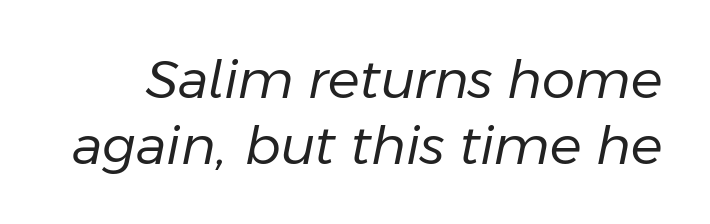
The letters look calm and open, with moderate or lighter stems. Standard letterfit; no display-style spreading of the glyphs. Compared with ordinary roman type, these characters are visibly tilted. The rendering uses natural spacing where letterforms have individual widths.
